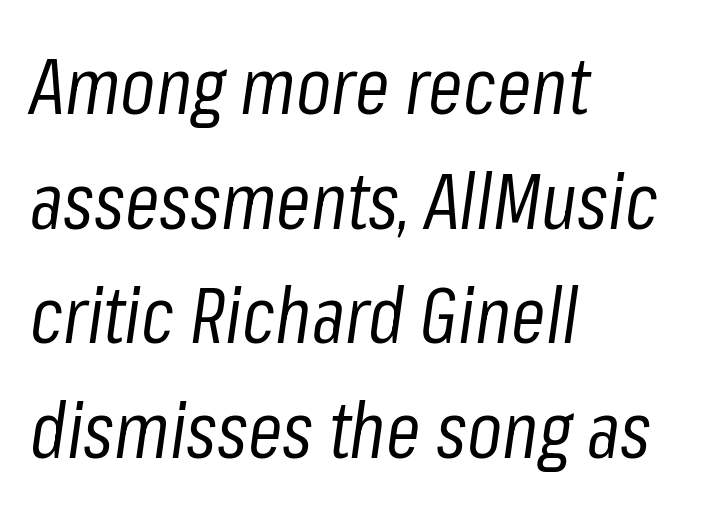
{"italic": "yes", "lean": "right", "slant_degrees": 8, "bold": "no", "weight": "regular", "width": "condensed", "stroke_contrast": "low", "x_height": "medium", "monospaced": "no", "underline": "no", "align": "left", "line_spacing": "normal", "line_spacing_ratio": 1.47, "letter_spacing": "normal", "letter_spacing_em": 0.0, "glyph_px": 78}
